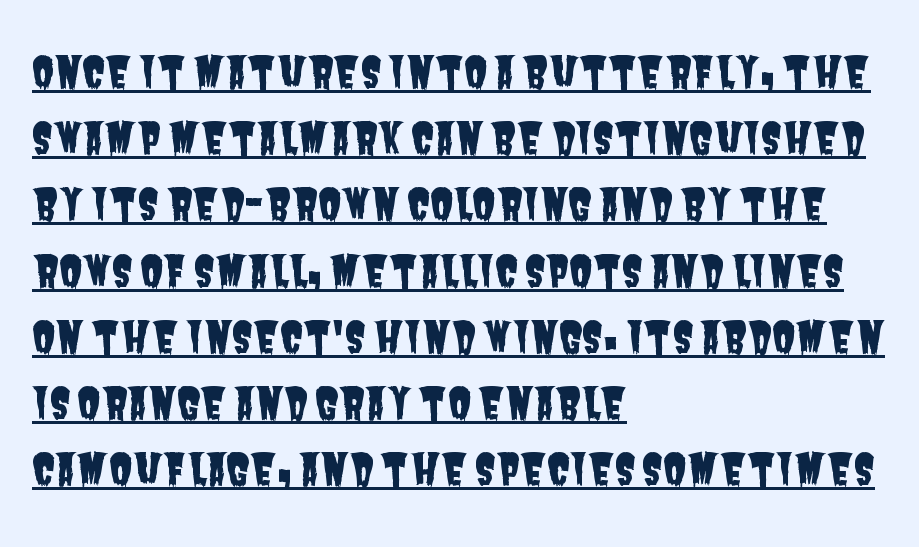
Q: Is the typeface a serif or a sans-serif typeface? A: Sans-serif.
Q: Is the text underlined? A: Yes.
Q: How is the paragraph aligned? A: Left-aligned.
Q: Is the spacing between letters normal or unusually wide? A: Normal.
Q: Is the spacing between lines tight, normal or loose? A: Normal.
Q: Width (condensed, normal, or wide)? A: Condensed.
Q: Stroke contrast? A: Low.
Q: x-height? A: Large.
Q: Monospaced? A: No.
